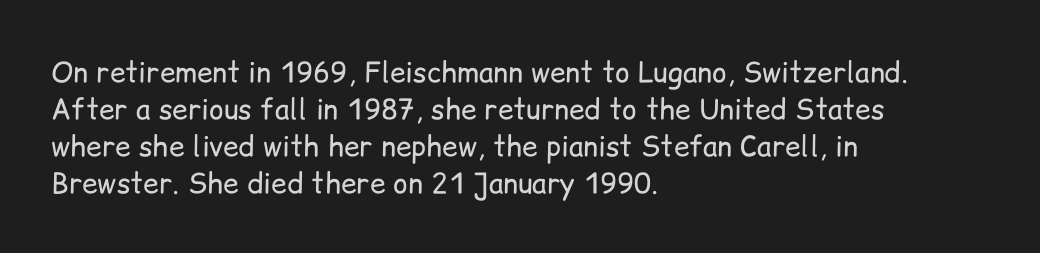
{"serif": "no", "italic": "no", "bold": "no", "weight": "regular", "width": "normal", "stroke_contrast": "low", "x_height": "medium", "monospaced": "no", "underline": "no", "align": "left", "line_spacing": "normal", "line_spacing_ratio": 1.32, "letter_spacing": "normal", "letter_spacing_em": 0.0, "glyph_px": 28}
